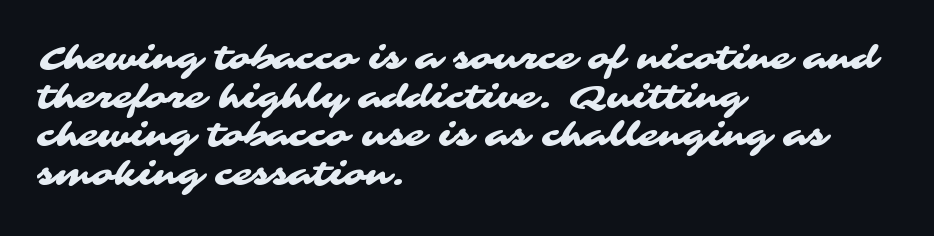
The image shows 32 px wide sans-serif type; set left-aligned, line spacing 1.21x, normal letter spacing, not underlined; medium stroke contrast and a medium x-height.
